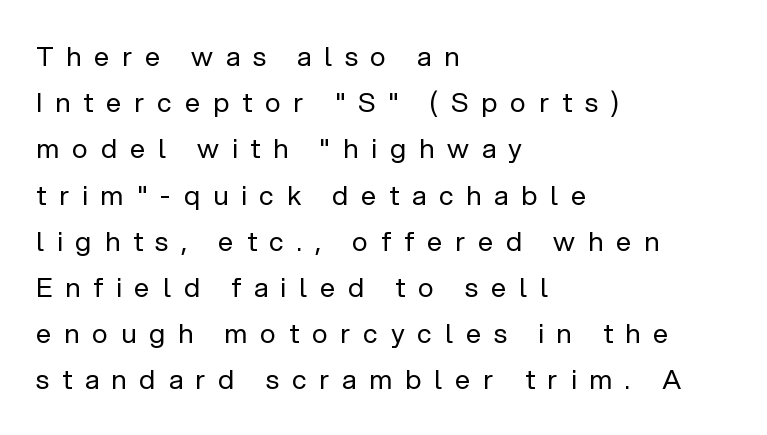
Q: Is the text bold? A: No.
Q: Is the text italic (slanted)? A: No, it is upright.
Q: Is the text underlined? A: No.
Q: How is the paragraph aligned? A: Left-aligned.
Q: Is the spacing between letters normal or unusually wide? A: Unusually wide.
